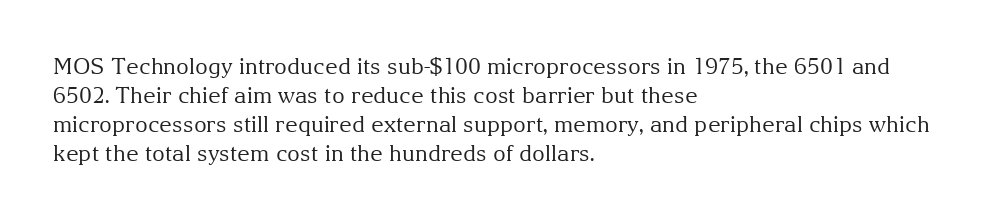
{"italic": "no", "bold": "no", "underline": "no", "align": "left", "line_spacing": "normal", "line_spacing_ratio": 1.32, "letter_spacing": "normal", "letter_spacing_em": 0.0, "glyph_px": 22}
